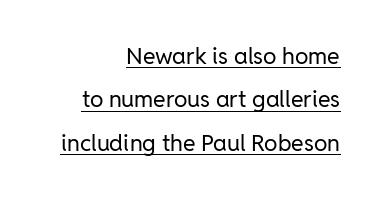
Emphasis is given by a line drawn under the lettering. Between one letter and the next there's only the usual sliver of space. Think standard paragraph weight, or any step lighter than that. These lines were composed using upright roman letters. Every row of glyphs terminates at an identical x-position on the right.
